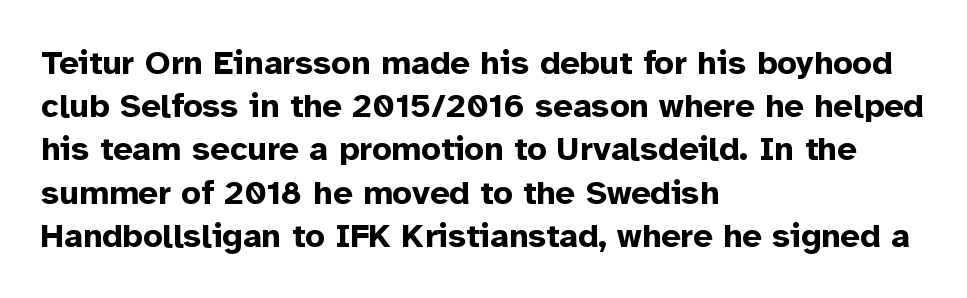
Q: Is the text bold? A: Yes.
Q: Is the text italic (slanted)? A: No, it is upright.
Q: Is the typeface a serif or a sans-serif typeface? A: Sans-serif.
Q: Is the text underlined? A: No.
Q: How is the paragraph aligned? A: Left-aligned.
Q: Is the spacing between letters normal or unusually wide? A: Normal.
Q: Is the spacing between lines tight, normal or loose? A: Normal.
Q: Width (condensed, normal, or wide)? A: Normal.
Q: Stroke contrast? A: Low.
Q: x-height? A: Medium.
Q: Monospaced? A: No.
